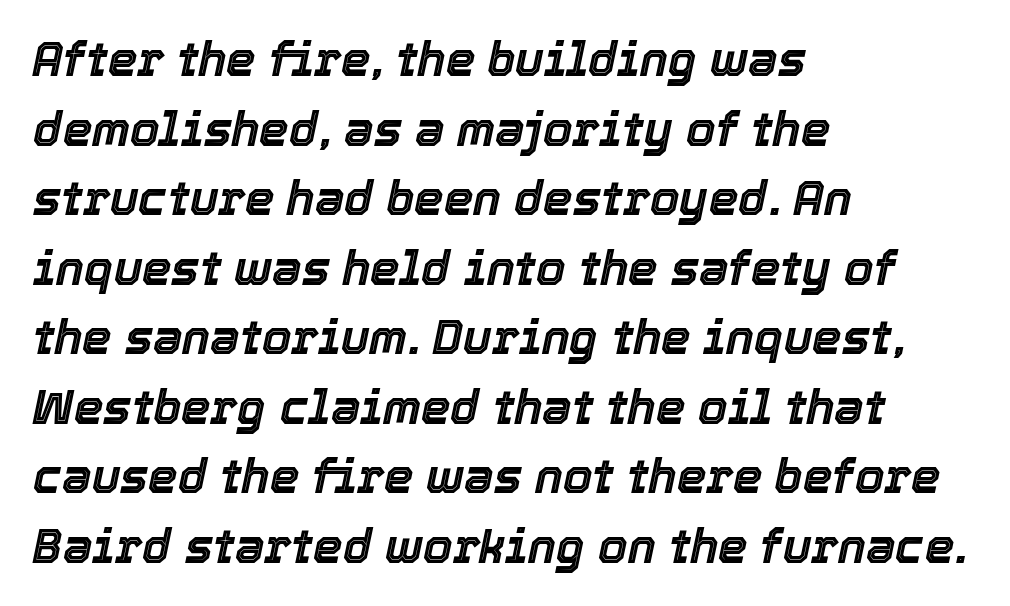
Q: Is the text italic (slanted)? A: Yes, it leans right by about 12 degrees.
Q: Is the text underlined? A: No.
Q: How is the paragraph aligned? A: Left-aligned.
Q: Is the spacing between letters normal or unusually wide? A: Normal.
Q: Is the spacing between lines tight, normal or loose? A: Normal.
Q: Width (condensed, normal, or wide)? A: Normal.
Q: x-height? A: Medium.
Q: Monospaced? A: No.
